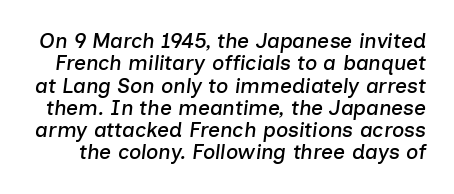
Q: Is the text italic (slanted)? A: Yes, it leans right by about 7 degrees.
Q: Is the text underlined? A: No.
Q: Is the spacing between letters normal or unusually wide? A: Normal.
Q: Is the spacing between lines tight, normal or loose? A: Tight.
